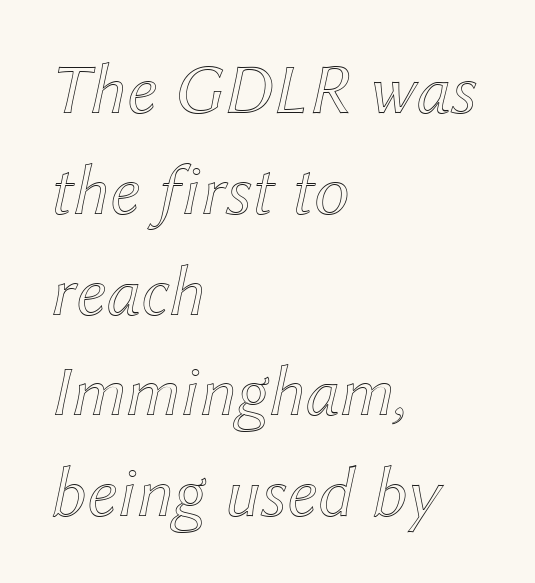
Q: Is the text italic (slanted)? A: Yes, it leans right by about 12 degrees.
Q: Is the text underlined? A: No.
Q: How is the paragraph aligned? A: Left-aligned.
Q: Is the spacing between letters normal or unusually wide? A: Normal.
Q: Is the spacing between lines tight, normal or loose? A: Normal.
Q: Width (condensed, normal, or wide)? A: Normal.
Q: x-height? A: Medium.
Q: Monospaced? A: No.
